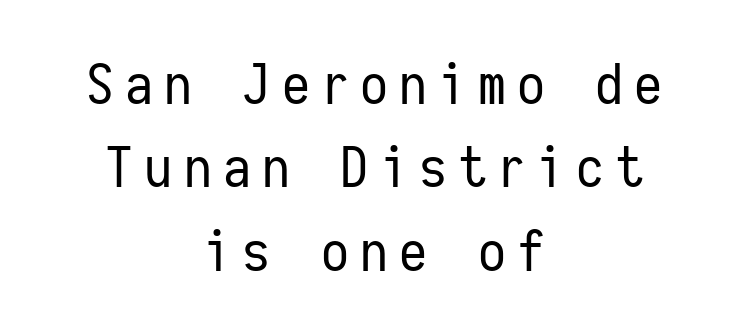
Q: Is the text bold? A: No.
Q: Is the text italic (slanted)? A: No, it is upright.
Q: Is the typeface a serif or a sans-serif typeface? A: Sans-serif.
Q: Is the text underlined? A: No.
Q: How is the paragraph aligned? A: Centered.
Q: Is the spacing between letters normal or unusually wide? A: Unusually wide.
Q: Is the spacing between lines tight, normal or loose? A: Normal.
Q: Width (condensed, normal, or wide)? A: Condensed.
Q: Stroke contrast? A: Low.
Q: x-height? A: Medium.
Q: Monospaced? A: Yes.
